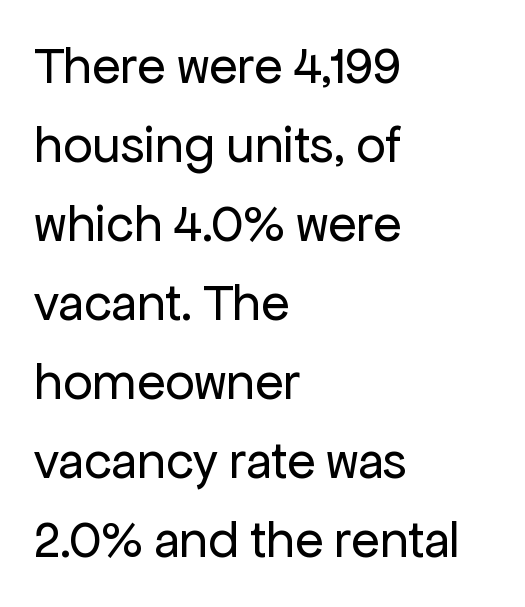
The image shows 52 px regular-weight sans-serif type, upright; set left-aligned, normal line spacing (1.52x), normal letter spacing, not underlined; low stroke contrast and a medium x-height.
